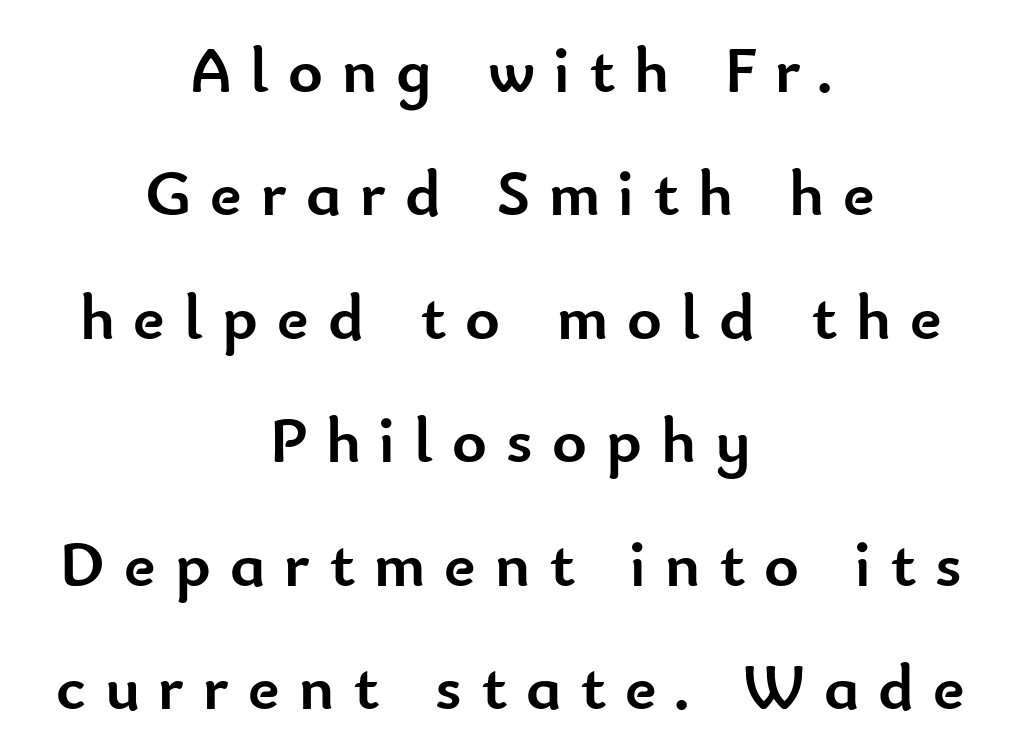
Rule under the text: the space is simply empty. You can tell from the bare stems that sans-serif type was used. Typesetter's note: full bold, strokes at maximum text heaviness. The passage shown has open, widely tracked lettering throughout. No italicization has been applied; the sample stays upright.
